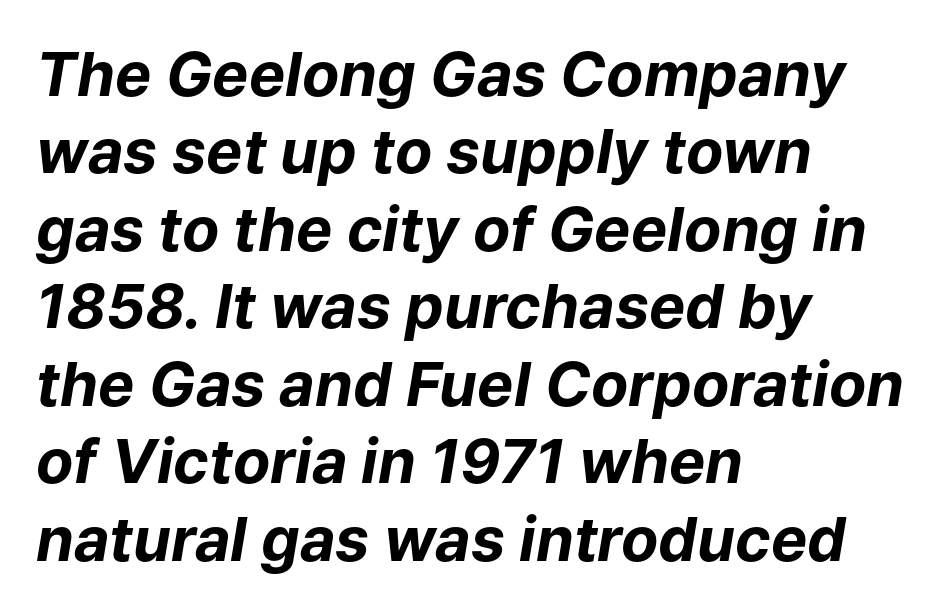
Q: Is the text bold? A: Yes.
Q: Is the text italic (slanted)? A: Yes, it leans right by about 9 degrees.
Q: Is the text underlined? A: No.
Q: How is the paragraph aligned? A: Left-aligned.
Q: Is the spacing between letters normal or unusually wide? A: Normal.
Q: Is the spacing between lines tight, normal or loose? A: Normal.
Q: Width (condensed, normal, or wide)? A: Normal.
Q: Stroke contrast? A: Low.
Q: x-height? A: Medium.
Q: Monospaced? A: No.
